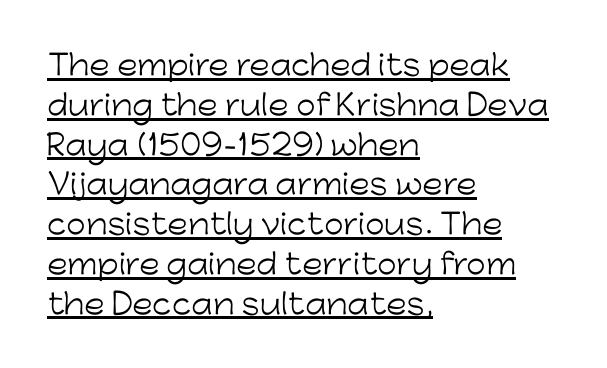
Proportional: the letters do not fall into vertical columns. Horizontal bands of white between lines are of average thickness. You can tell it's not italic because the verticals are truly vertical. Observe the ordinary spacing: letters are neighbours, not strangers.
